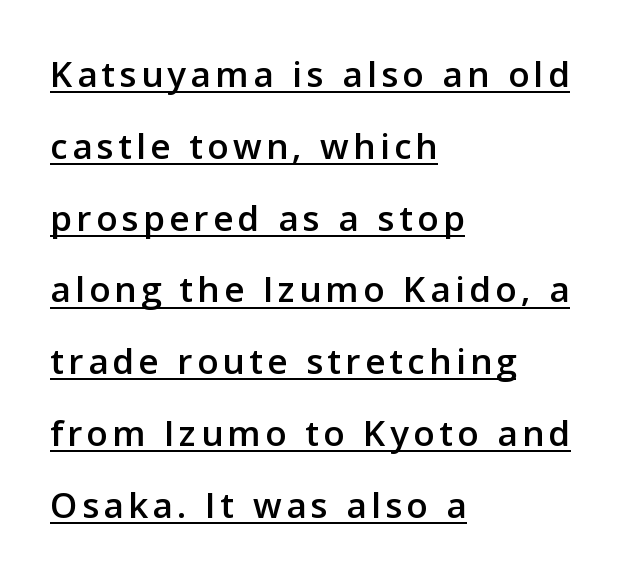
{"serif": "no", "italic": "no", "width": "normal", "stroke_contrast": "low", "x_height": "medium", "monospaced": "no", "underline": "yes", "align": "left", "line_spacing_ratio": 1.84, "glyph_px": 39}
